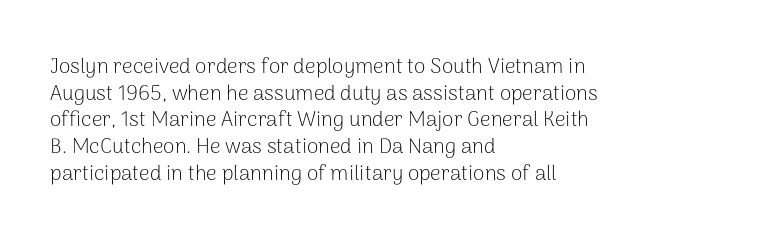
{"italic": "no", "bold": "no", "underline": "no", "align": "left", "line_spacing": "normal", "line_spacing_ratio": 1.27, "letter_spacing": "normal", "letter_spacing_em": 0.0, "glyph_px": 21}
